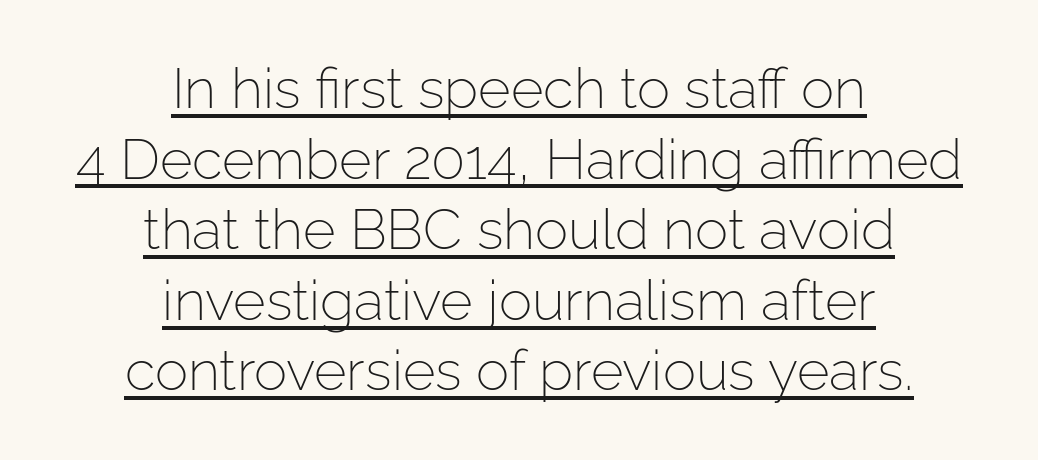
The image shows 56 px light sans-serif type, upright; set centered, normal line spacing (1.26x), normal letter spacing, underlined; low stroke contrast and a medium x-height.
